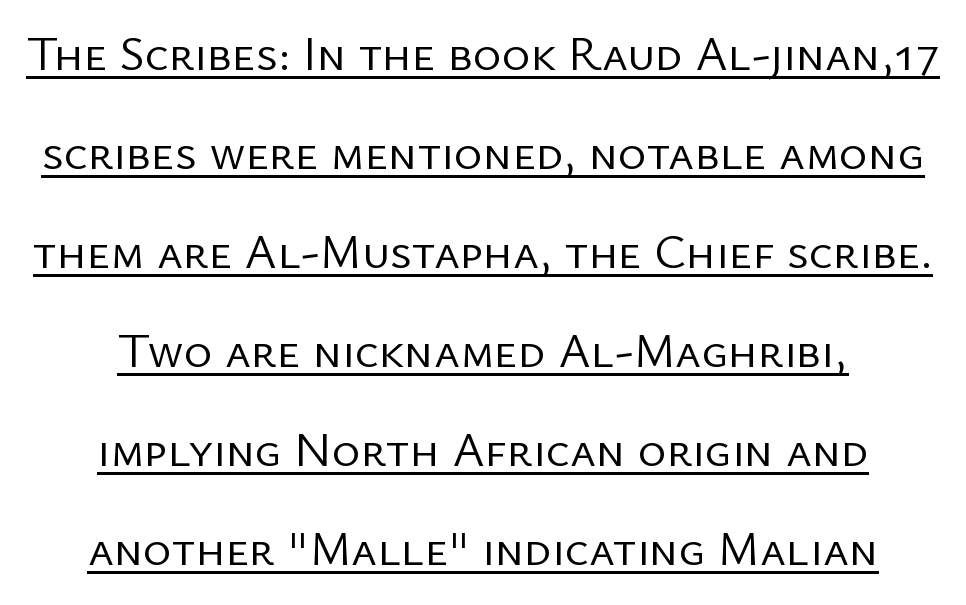
These glyphs show unthickened strokes, regular width or finer. Notice how the passage keeps no hard edge, just a central spine. Posture: upright roman. In terms of letterspacing, this is plain default setting. I'd call this a sans setting — the letters go barefoot. The face used here is proportionally spaced, like ordinary book or web type.
